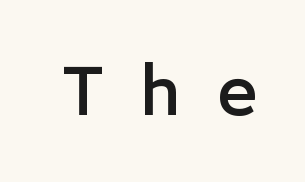
Q: Is the text italic (slanted)? A: No, it is upright.
Q: Is the typeface a serif or a sans-serif typeface? A: Sans-serif.
Q: Is the text underlined? A: No.
Q: Is the spacing between letters normal or unusually wide? A: Unusually wide.
Q: Width (condensed, normal, or wide)? A: Normal.
Q: Stroke contrast? A: Low.
Q: x-height? A: Medium.
